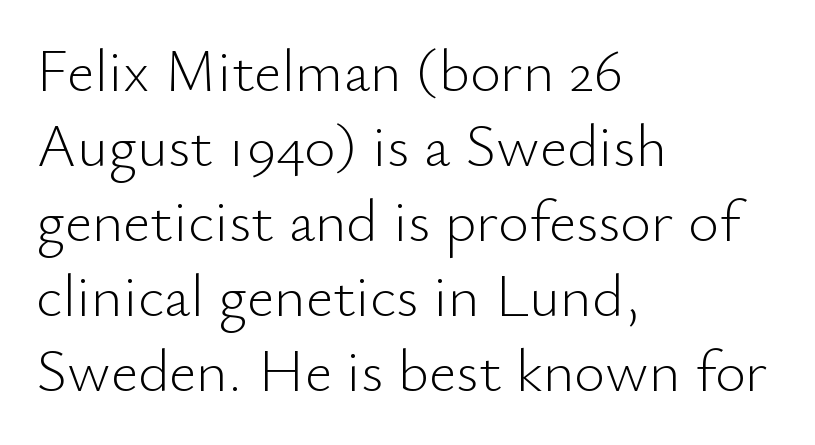
{"serif": "no", "italic": "no", "bold": "no", "weight": "light", "width": "normal", "stroke_contrast": "low", "x_height": "small", "monospaced": "no", "underline": "no", "align": "left", "line_spacing": "normal", "line_spacing_ratio": 1.25, "letter_spacing": "normal", "letter_spacing_em": 0.0, "glyph_px": 60}
